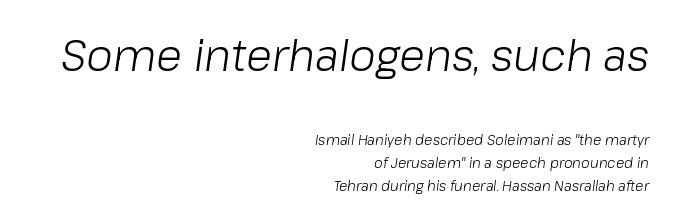
The image shows 43 px light type, italic (leaning right); set right-aligned, normal line spacing (1.66x), normal letter spacing, not underlined; the first (top) block is 3.07x larger; low stroke contrast and a medium x-height.
